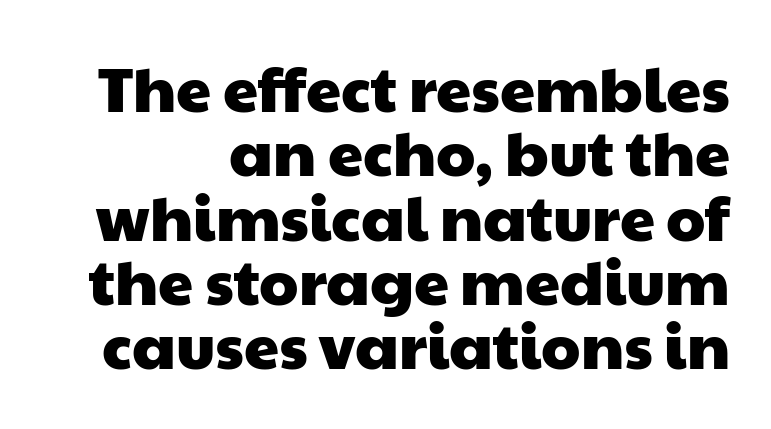
In terms of letterform style, serifs are entirely absent. The area under the type is left untouched. The letters advance in unequal steps, a hallmark of proportional type. The passage shown stacks its lines with hardly any gap. Each word holds together tightly as a unit, with standard inter-letter gaps.
